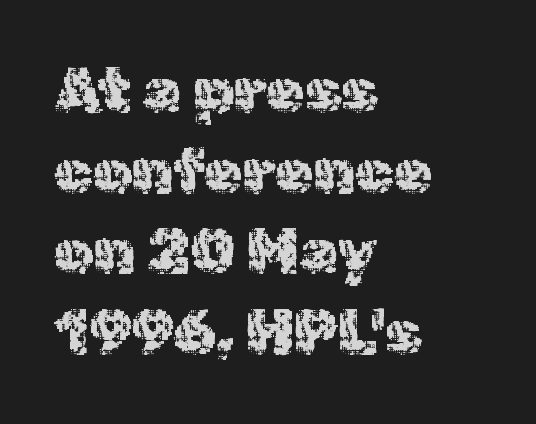
{"serif": "no", "italic": "no", "width": "normal", "x_height": "medium", "monospaced": "no", "underline": "no", "align": "left", "line_spacing": "normal", "line_spacing_ratio": 1.3, "letter_spacing": "normal", "letter_spacing_em": 0.0, "glyph_px": 62}
